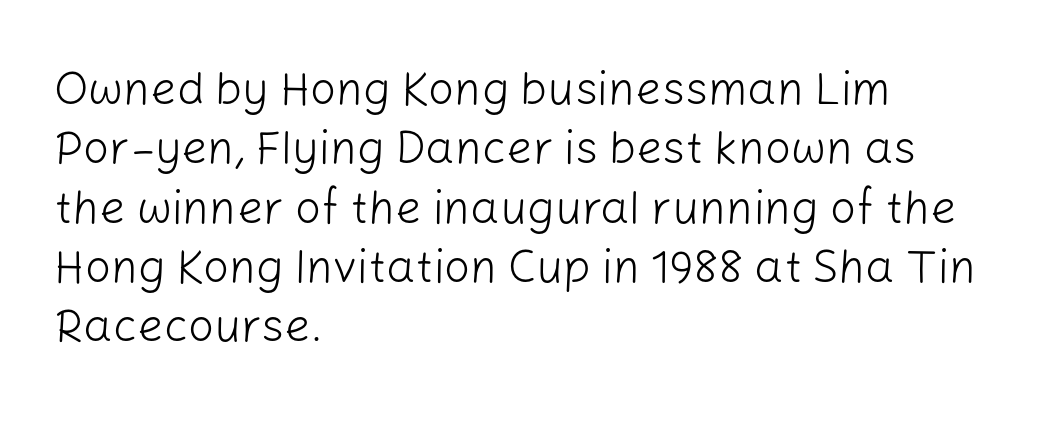
{"serif": "no", "italic": "no", "bold": "no", "weight": "light", "width": "normal", "stroke_contrast": "low", "x_height": "medium", "monospaced": "no", "underline": "no", "align": "left", "line_spacing": "normal", "line_spacing_ratio": 1.29, "letter_spacing": "normal", "letter_spacing_em": 0.0, "glyph_px": 46}
